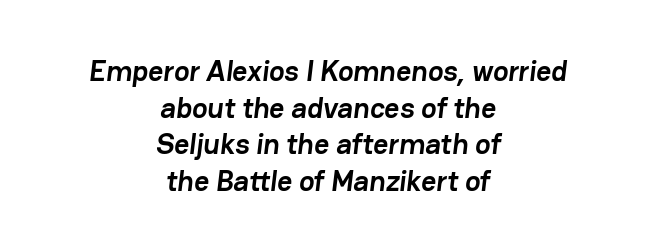
Spacing verdict: proportional, widths tailored to each character. Honestly, the letter spacing is just normal — you wouldn't notice it. The setting favours the middle, as headings and verse often do. Glance below the letters and you will spot only blank space. No feet cap the strokes, marking this as sans-serif type.
